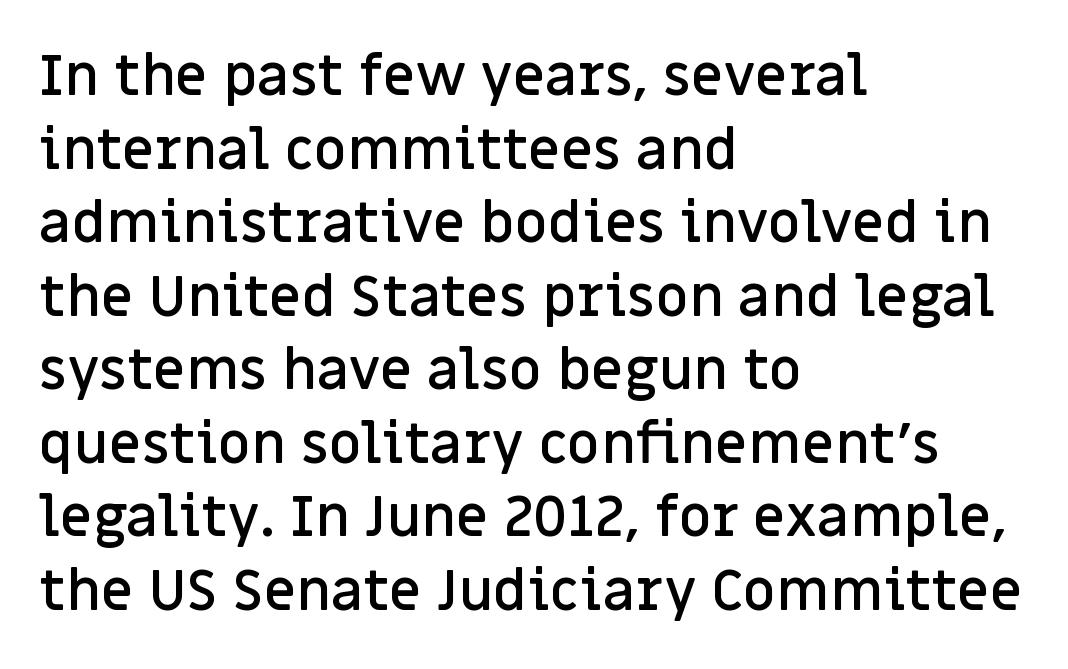
Q: Is the text bold? A: Semi-bold.
Q: Is the text italic (slanted)? A: No, it is upright.
Q: Is the typeface a serif or a sans-serif typeface? A: Sans-serif.
Q: Is the text underlined? A: No.
Q: How is the paragraph aligned? A: Left-aligned.
Q: Is the spacing between letters normal or unusually wide? A: Normal.
Q: Is the spacing between lines tight, normal or loose? A: Normal.
Q: Width (condensed, normal, or wide)? A: Normal.
Q: Stroke contrast? A: Low.
Q: x-height? A: Large.
Q: Monospaced? A: No.
